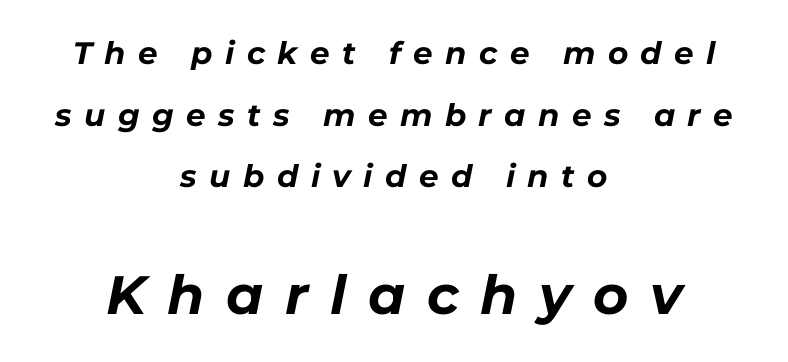
{"italic": "yes", "lean": "right", "slant_degrees": 11, "bold": "yes", "weight": "bold", "width": "normal", "stroke_contrast": "low", "x_height": "medium", "monospaced": "no", "underline": "no", "align": "center", "line_spacing": "loose", "line_spacing_ratio": 1.99, "letter_spacing": "wide", "letter_spacing_em": 0.4, "larger_block": "second", "size_ratio": 1.74, "glyph_px": 54}
